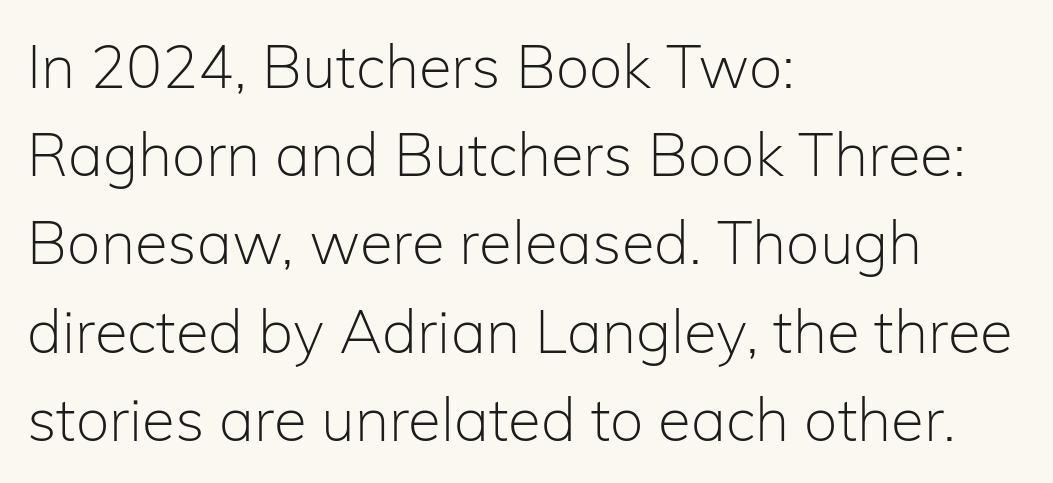
Does extra space separate the letters? No, they use regular spacing. These lines are rendered in a variable-pitch font. Alignment: flush left. Stroke terminals: plain, sans-serif. The lines sit at an ordinary, default distance from one another. No chunkiness to these letters — they're not bold.
